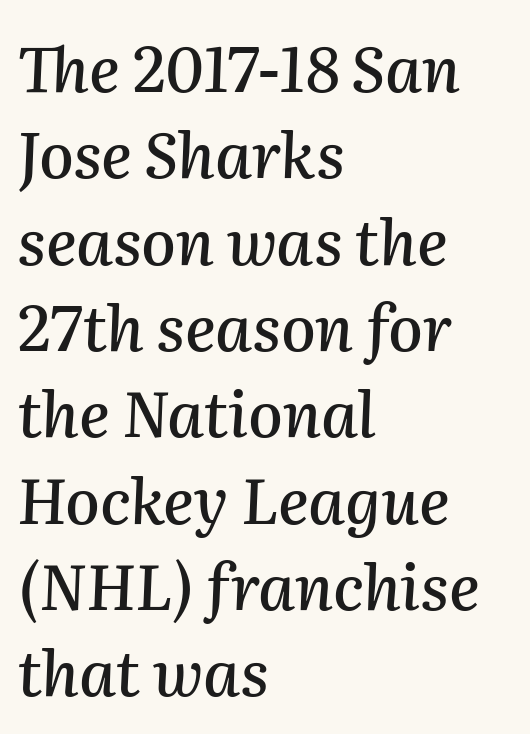
The image shows 63 px text type, italic (leaning right); set left-aligned, normal line spacing (1.37x), normal letter spacing, not underlined; medium stroke contrast and a medium x-height.
